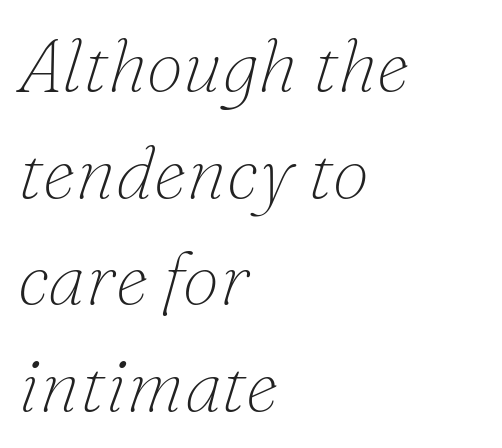
The image shows 74 px thin serif type, italic (leaning right); set left-aligned, normal line spacing (1.44x), normal letter spacing, not underlined; low stroke contrast and a small x-height.
